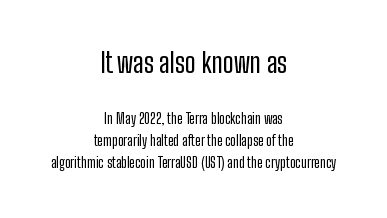
{"italic": "no", "bold": "no", "underline": "no", "align": "center", "line_spacing": "normal", "line_spacing_ratio": 1.58, "letter_spacing": "normal", "letter_spacing_em": 0.0, "larger_block": "first", "size_ratio": 1.93, "glyph_px": 27}
